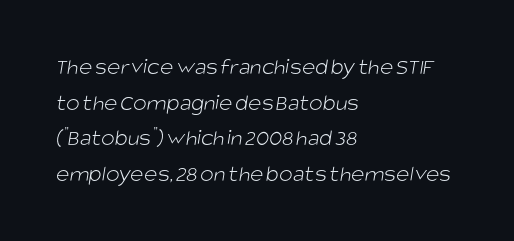
Q: Is the text bold? A: No.
Q: Is the text underlined? A: No.
Q: How is the paragraph aligned? A: Left-aligned.
Q: Is the spacing between letters normal or unusually wide? A: Normal.
Q: Is the spacing between lines tight, normal or loose? A: Normal.
